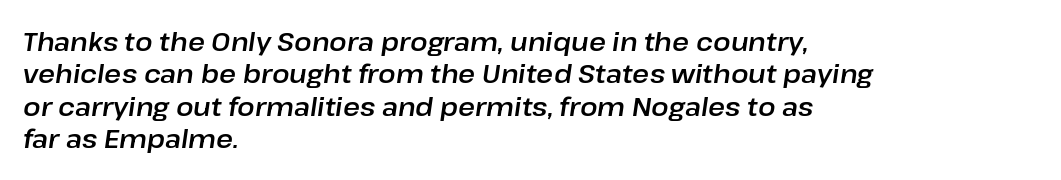
Does the copy run flush right? No — it runs flush left. Notice how descenders clear the ascenders below comfortably — that's standard leading. Default kerning and tracking; the words read as compact shapes. The space beneath each line is pristine and unruled. The face used here has a pronounced slope to its letters.
